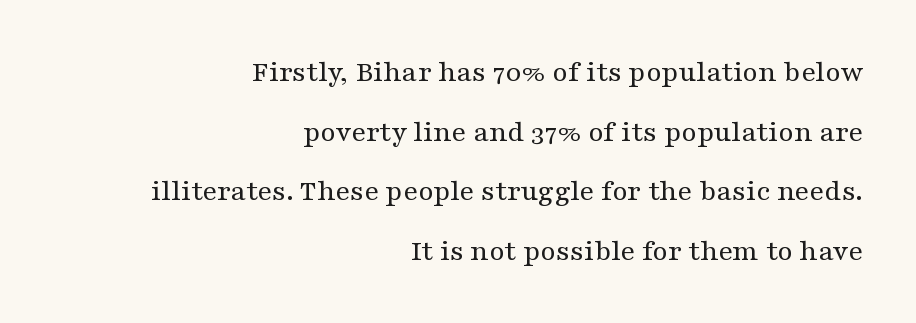
{"serif": "yes", "italic": "no", "bold": "no", "weight": "regular", "width": "wide", "stroke_contrast": "medium", "x_height": "medium", "monospaced": "no", "underline": "no", "align": "right", "line_spacing": "loose", "line_spacing_ratio": 1.92, "letter_spacing": "normal", "letter_spacing_em": 0.0, "glyph_px": 31}
